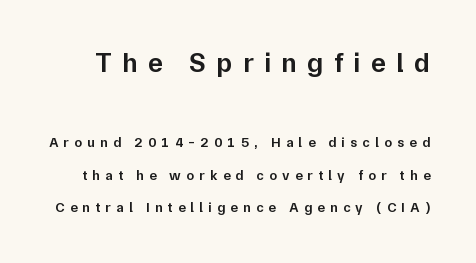
{"serif": "no", "italic": "no", "bold": "semi", "weight": "semibold", "width": "normal", "stroke_contrast": "low", "x_height": "medium", "monospaced": "no", "underline": "no", "line_spacing": "loose", "line_spacing_ratio": 2.34, "letter_spacing": "wide", "letter_spacing_em": 0.37, "larger_block": "first", "size_ratio": 2.0, "glyph_px": 28}
